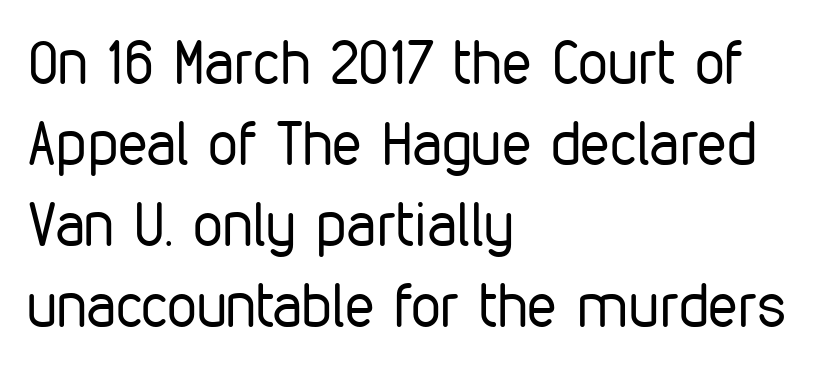
Nope, no serifs anywhere on these letters. Each stroke keeps to a modest, everyday thickness or less. Think of a printed novel: that variable character pitch is what you see here. You can tell it's not italic because the verticals are truly vertical. A classic flush-left, rag-right setting is used for this passage.
